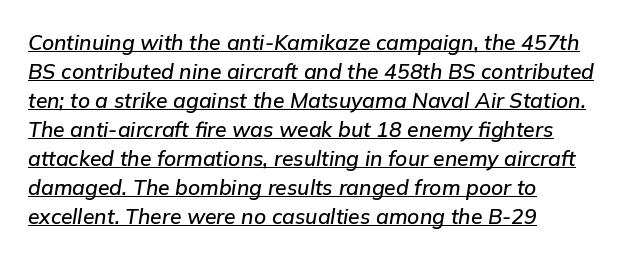
The image shows 21 px text type, italic (leaning right); set left-aligned, normal line spacing (1.38x), normal letter spacing, underlined.
